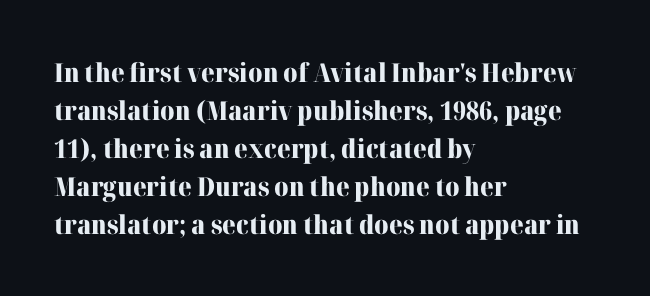
Q: Is the text bold? A: Yes.
Q: Is the text italic (slanted)? A: No, it is upright.
Q: Is the text underlined? A: No.
Q: How is the paragraph aligned? A: Left-aligned.
Q: Is the spacing between letters normal or unusually wide? A: Normal.
Q: Is the spacing between lines tight, normal or loose? A: Normal.
